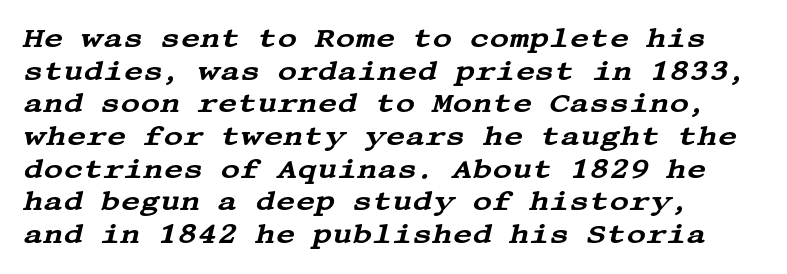
Q: Is the text italic (slanted)? A: Yes, it leans right by about 13 degrees.
Q: Is the text underlined? A: No.
Q: How is the paragraph aligned? A: Left-aligned.
Q: Is the spacing between letters normal or unusually wide? A: Normal.
